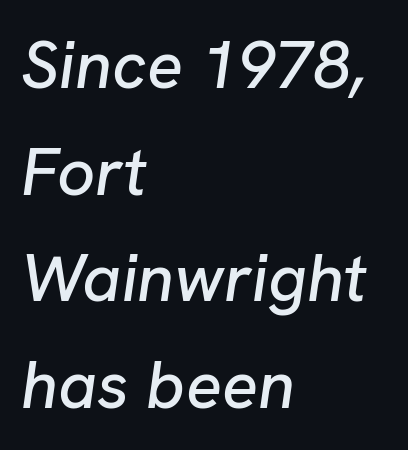
The image shows 67 px text type, italic (leaning right); set left-aligned, normal line spacing (1.59x), normal letter spacing, not underlined; low stroke contrast and a medium x-height.
